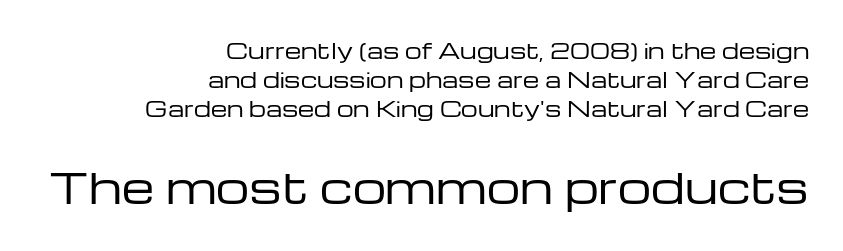
Q: Is the text bold? A: No.
Q: Is the text italic (slanted)? A: No, it is upright.
Q: Is the typeface a serif or a sans-serif typeface? A: Sans-serif.
Q: Is the text underlined? A: No.
Q: How is the paragraph aligned? A: Right-aligned.
Q: Is the spacing between letters normal or unusually wide? A: Normal.
Q: Is the spacing between lines tight, normal or loose? A: Normal.
Q: Which block of text is set in a larger size, the first (top) or the second (bottom)? A: The second (bottom) one.
Q: Width (condensed, normal, or wide)? A: Wide.
Q: Stroke contrast? A: Low.
Q: x-height? A: Medium.
Q: Monospaced? A: No.
